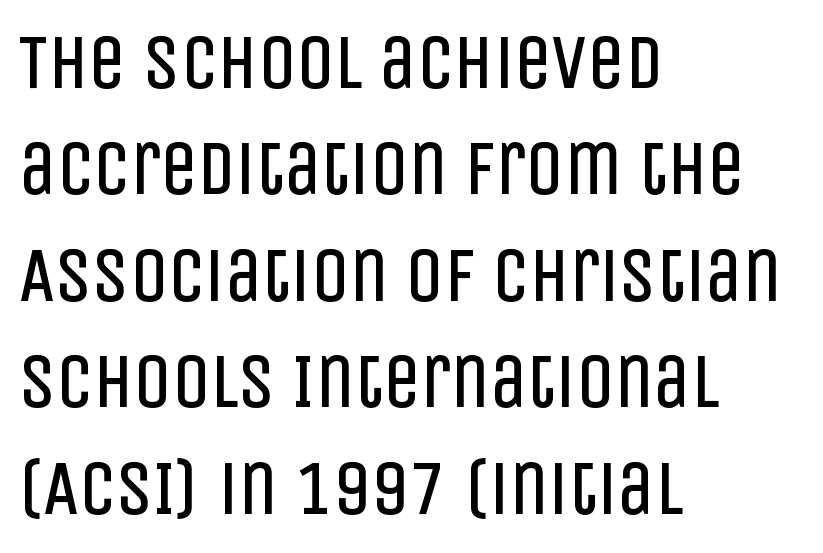
The image shows 75 px regular-weight, condensed sans-serif type, upright; set left-aligned, normal line spacing (1.42x), normal letter spacing, not underlined; low stroke contrast and a large x-height.
